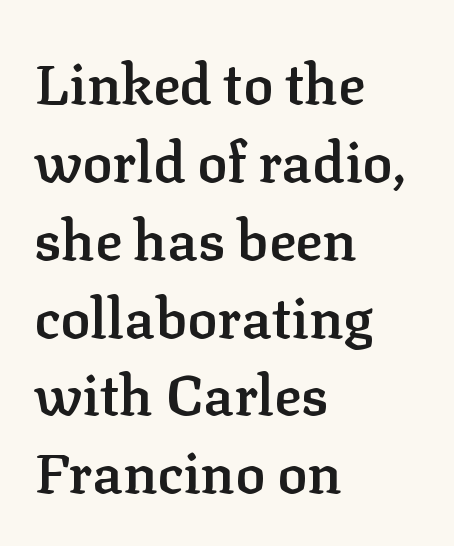
The image shows 56 px semibold serif type, upright; set left-aligned, normal line spacing (1.39x), normal letter spacing, not underlined; low stroke contrast and a medium x-height.
